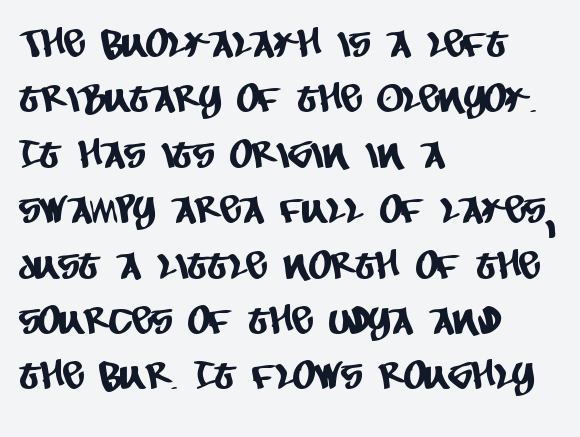
Is this a fixed-width face? No — the glyphs have proportional, varying widths. The passage shown is typeset with a sans-serif family. Standard letterfit; no display-style spreading of the glyphs. These lines stack with their left ends in a neat column. Descenders are the only things crossing below the line.
